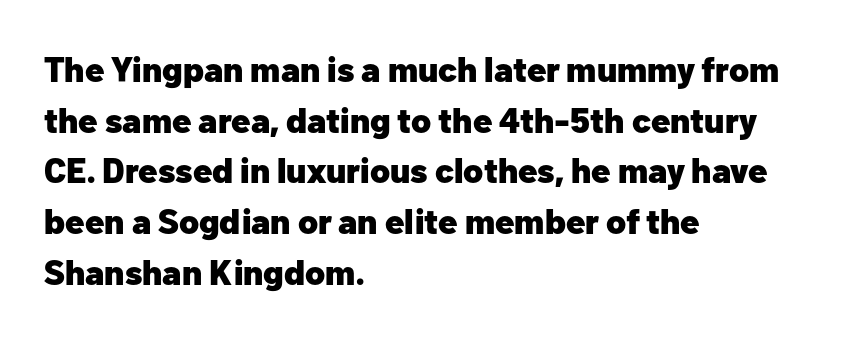
{"serif": "no", "italic": "no", "bold": "yes", "weight": "heavy", "width": "normal", "stroke_contrast": "low", "x_height": "medium", "monospaced": "no", "underline": "no", "align": "left", "line_spacing": "normal", "line_spacing_ratio": 1.45, "letter_spacing": "normal", "letter_spacing_em": 0.0, "glyph_px": 35}
